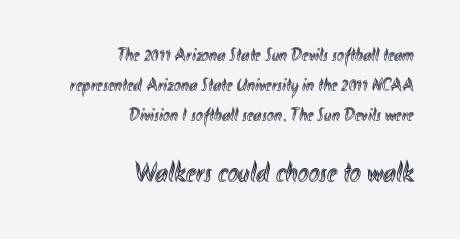
The image shows 29 px condensed type; set right-aligned, normal line spacing (1.58x), normal letter spacing, not underlined; the second (bottom) block is 1.53x larger; a small x-height.
